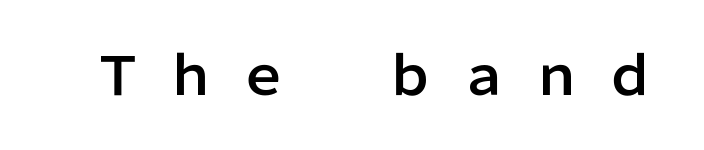
Spacing verdict: proportional, widths tailored to each character. Unlike a traditional serif, this face leaves its strokes unadorned. Style check: upright. What stands out about the letter spacing? Its width — letters are far apart.
